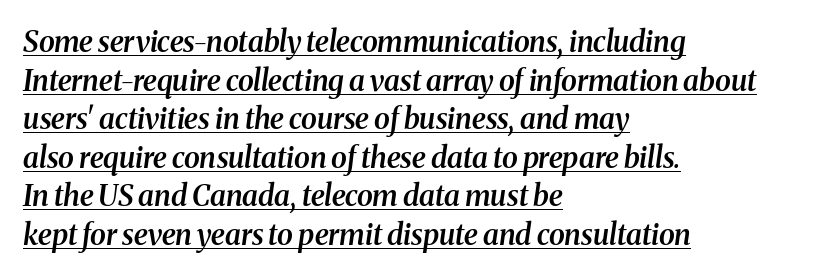
A continuous stroke trails under the words, as in a hyperlink. The glyphs in this specimen are seriffed. Posture: slanted. These words are printed semibold, heavier than regular yet not bold. Quick note: interline space is typical. These lines keep a tight, regular rhythm from letter to letter.
